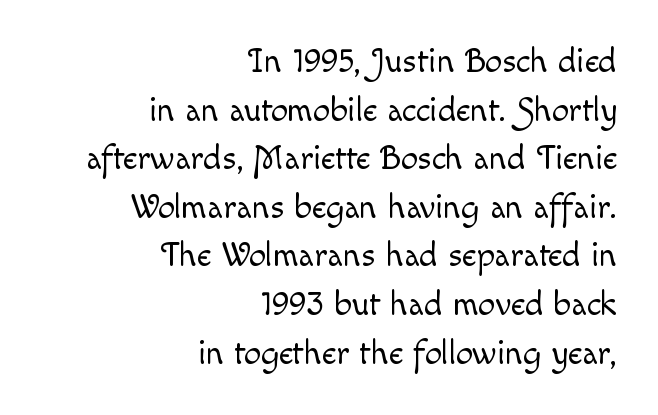
The image shows 34 px light type, upright; set right-aligned, normal line spacing (1.43x), normal letter spacing, not underlined; a small x-height.
